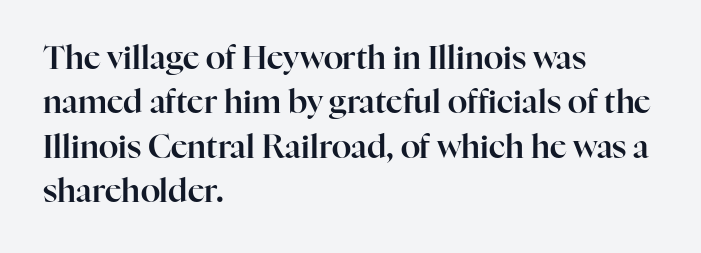
Q: Is the text italic (slanted)? A: No, it is upright.
Q: Is the typeface a serif or a sans-serif typeface? A: Serif.
Q: Is the text underlined? A: No.
Q: How is the paragraph aligned? A: Left-aligned.
Q: Is the spacing between letters normal or unusually wide? A: Normal.
Q: Is the spacing between lines tight, normal or loose? A: Normal.
Q: Width (condensed, normal, or wide)? A: Normal.
Q: Stroke contrast? A: High.
Q: x-height? A: Medium.
Q: Monospaced? A: No.
